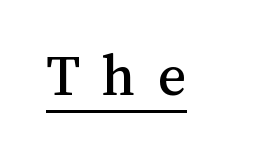
The image shows 61 px text type, upright; set unusually wide letter spacing (+0.36 em), underlined; medium stroke contrast and a medium x-height.
